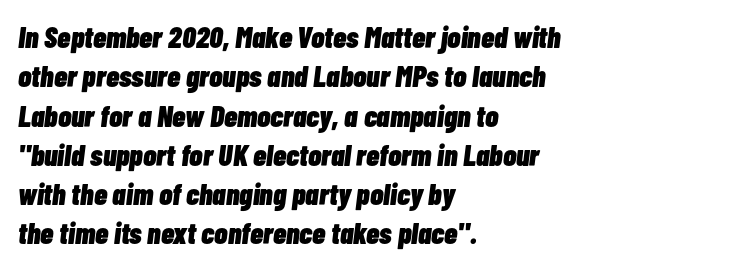
Honestly, there is no underline to notice here at all. These lines are rendered in a variable-pitch font. The passage shown has conventional tracking throughout. Does the copy run flush right? No — it runs flush left. Bold? Absolutely — the strokes are thick and heavy. Is there much room between lines? A standard amount, neither cramped nor airy.
